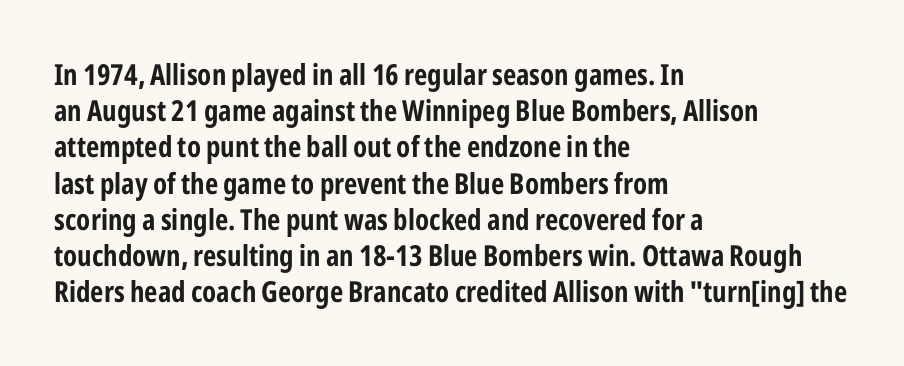
Q: Is the text bold? A: Yes.
Q: Is the text italic (slanted)? A: No, it is upright.
Q: Is the typeface a serif or a sans-serif typeface? A: Sans-serif.
Q: Is the text underlined? A: No.
Q: How is the paragraph aligned? A: Left-aligned.
Q: Is the spacing between letters normal or unusually wide? A: Normal.
Q: Is the spacing between lines tight, normal or loose? A: Normal.
Q: Width (condensed, normal, or wide)? A: Condensed.
Q: Stroke contrast? A: Low.
Q: x-height? A: Medium.
Q: Monospaced? A: No.
